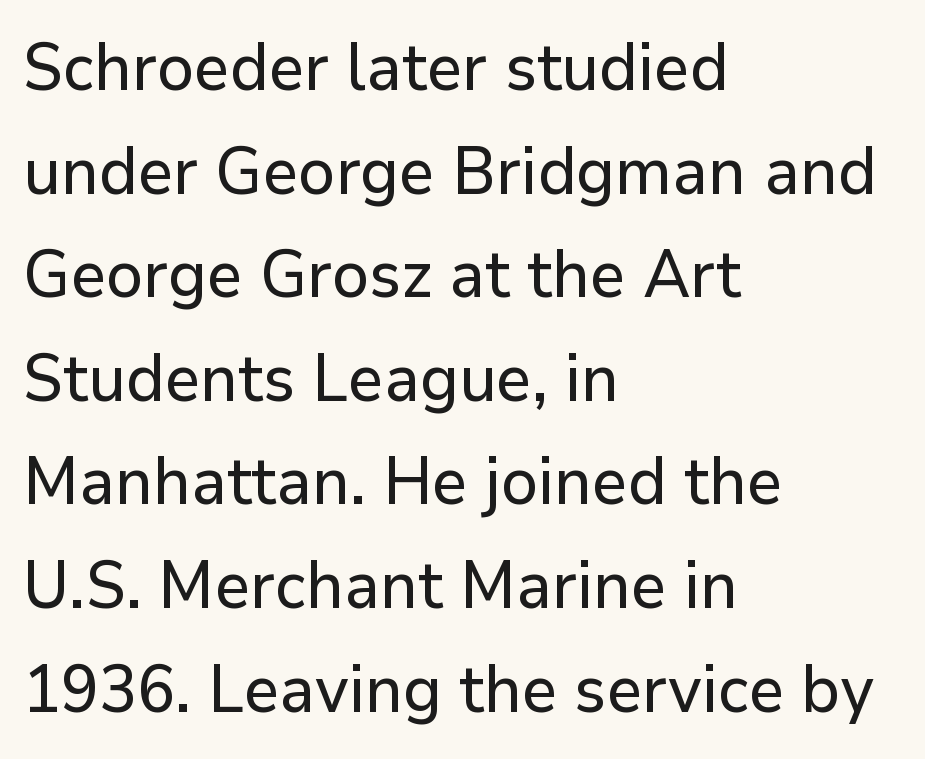
The image shows 66 px sans-serif type, upright; set left-aligned, normal line spacing (1.57x), normal letter spacing, not underlined; low stroke contrast and a medium x-height.
